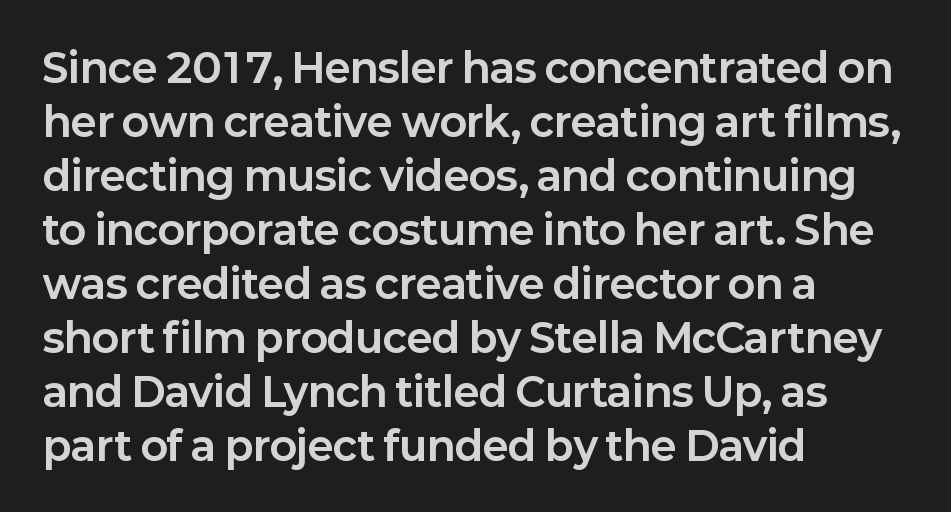
Q: Is the text bold? A: Yes.
Q: Is the text italic (slanted)? A: No, it is upright.
Q: Is the typeface a serif or a sans-serif typeface? A: Sans-serif.
Q: Is the text underlined? A: No.
Q: How is the paragraph aligned? A: Left-aligned.
Q: Is the spacing between letters normal or unusually wide? A: Normal.
Q: Is the spacing between lines tight, normal or loose? A: Normal.
Q: Width (condensed, normal, or wide)? A: Normal.
Q: Stroke contrast? A: Low.
Q: x-height? A: Medium.
Q: Monospaced? A: No.
